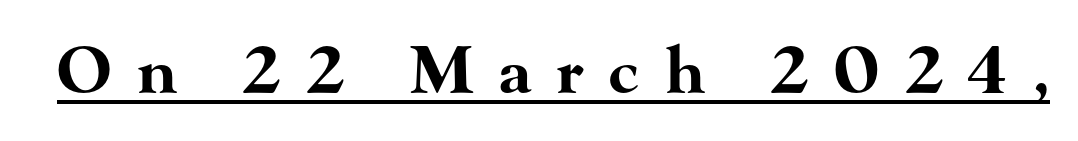
{"serif": "yes", "italic": "no", "bold": "yes", "weight": "bold", "width": "wide", "stroke_contrast": "high", "x_height": "small", "monospaced": "no", "underline": "yes", "letter_spacing": "wide", "letter_spacing_em": 0.4, "glyph_px": 64}
